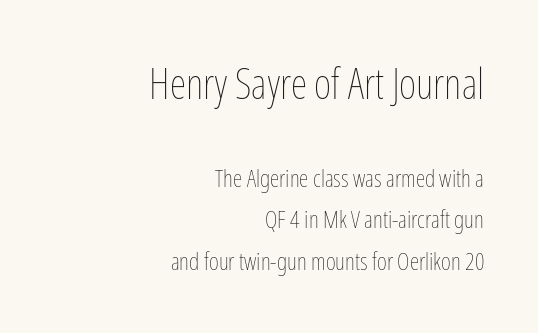
Q: Is the text bold? A: No.
Q: Is the text italic (slanted)? A: No, it is upright.
Q: Is the text underlined? A: No.
Q: How is the paragraph aligned? A: Right-aligned.
Q: Is the spacing between letters normal or unusually wide? A: Normal.
Q: Which block of text is set in a larger size, the first (top) or the second (bottom)? A: The first (top) one.
Q: Width (condensed, normal, or wide)? A: Condensed.
Q: Stroke contrast? A: Low.
Q: x-height? A: Medium.
Q: Monospaced? A: No.
